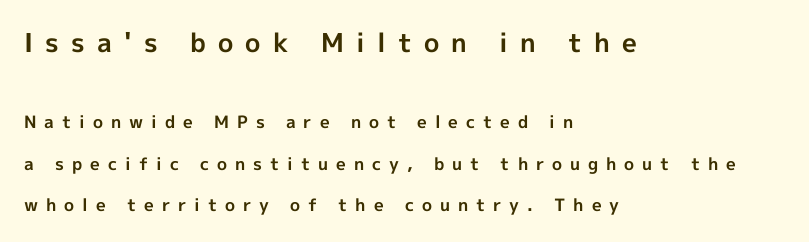
Q: Is the text bold? A: Yes.
Q: Is the text italic (slanted)? A: No, it is upright.
Q: Is the text underlined? A: No.
Q: How is the paragraph aligned? A: Left-aligned.
Q: Is the spacing between letters normal or unusually wide? A: Unusually wide.
Q: Is the spacing between lines tight, normal or loose? A: Loose.
Q: Which block of text is set in a larger size, the first (top) or the second (bottom)? A: The first (top) one.
